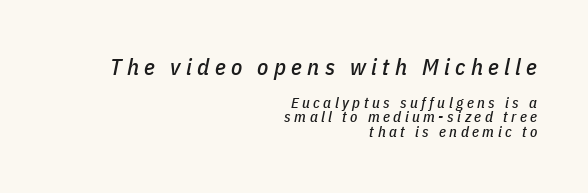
{"italic": "yes", "lean": "right", "slant_degrees": 11, "underline": "no", "align": "right", "line_spacing": "tight", "line_spacing_ratio": 0.97, "letter_spacing": "wide", "letter_spacing_em": 0.23, "larger_block": "first", "size_ratio": 1.53, "glyph_px": 23}
